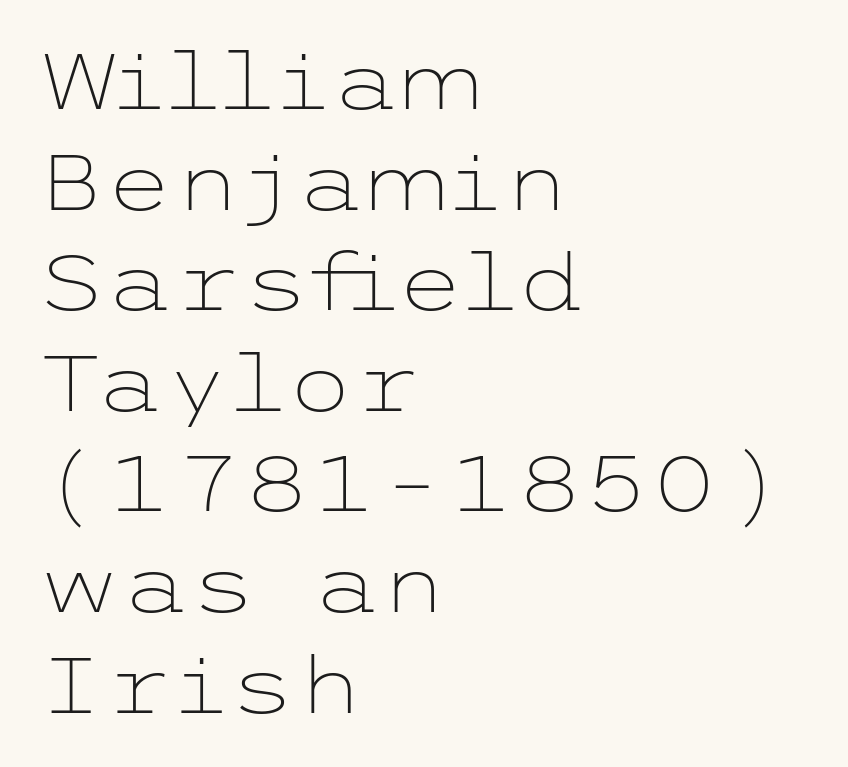
The image shows 78 px light, wide sans-serif type, upright; set left-aligned, normal line spacing (1.29x), normal letter spacing, not underlined; low stroke contrast and a medium x-height.
